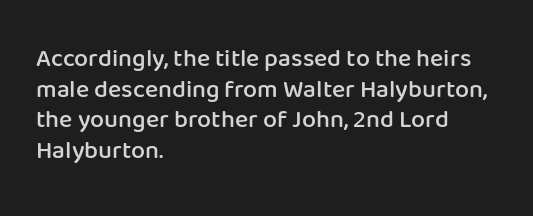
The text block is weighted toward the left margin, trailing off unevenly rightward. What weight is shown? A semibold, between regular and bold. Look at the tracking — it's just the regular setting, nothing added. Quick note: not italic, upright. A bare baseline throughout the passage.
